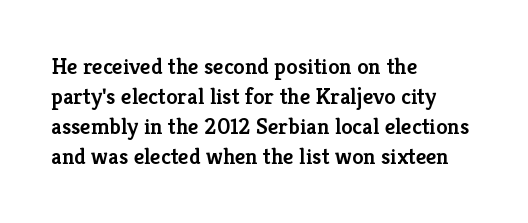
Q: Is the text bold? A: Semi-bold.
Q: Is the text italic (slanted)? A: No, it is upright.
Q: Is the text underlined? A: No.
Q: How is the paragraph aligned? A: Left-aligned.
Q: Is the spacing between letters normal or unusually wide? A: Normal.
Q: Is the spacing between lines tight, normal or loose? A: Normal.
